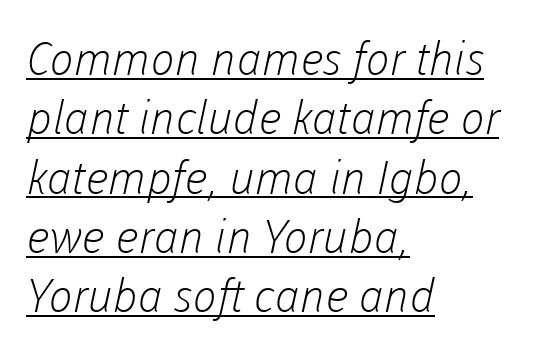
The image shows 46 px light sans-serif type; set left-aligned, normal line spacing (1.29x), normal letter spacing, underlined; low stroke contrast and a medium x-height.
